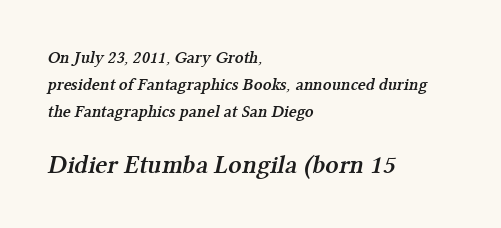
Q: Is the text bold? A: Semi-bold.
Q: Is the text underlined? A: No.
Q: How is the paragraph aligned? A: Left-aligned.
Q: Is the spacing between letters normal or unusually wide? A: Normal.
Q: Is the spacing between lines tight, normal or loose? A: Normal.
Q: Which block of text is set in a larger size, the first (top) or the second (bottom)? A: The second (bottom) one.
